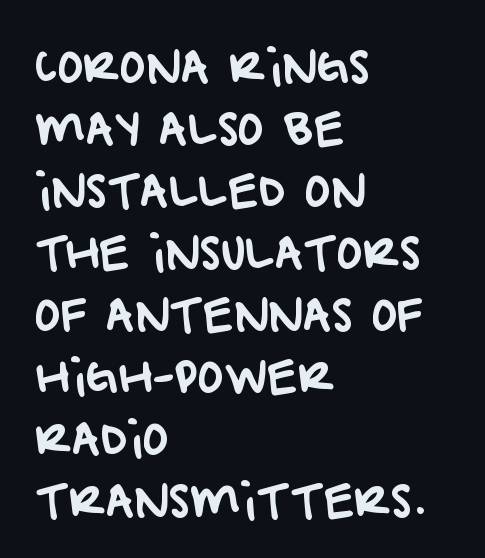
Q: Is the typeface a serif or a sans-serif typeface? A: Sans-serif.
Q: Is the text underlined? A: No.
Q: How is the paragraph aligned? A: Left-aligned.
Q: Is the spacing between letters normal or unusually wide? A: Normal.
Q: Is the spacing between lines tight, normal or loose? A: Normal.
Q: Width (condensed, normal, or wide)? A: Normal.
Q: Stroke contrast? A: Low.
Q: x-height? A: Large.
Q: Monospaced? A: No.
